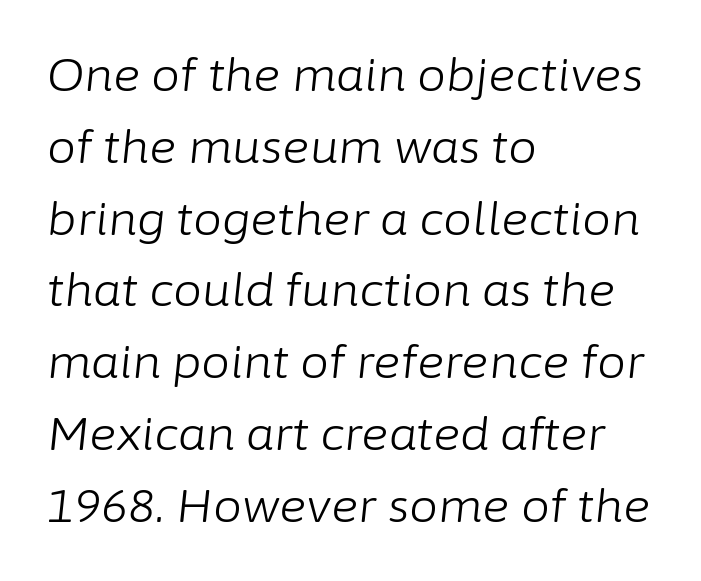
Q: Is the text bold? A: No.
Q: Is the text italic (slanted)? A: Yes, it leans right by about 6 degrees.
Q: Is the text underlined? A: No.
Q: How is the paragraph aligned? A: Left-aligned.
Q: Is the spacing between letters normal or unusually wide? A: Normal.
Q: Is the spacing between lines tight, normal or loose? A: Normal.
Q: Width (condensed, normal, or wide)? A: Normal.
Q: Stroke contrast? A: Low.
Q: x-height? A: Medium.
Q: Monospaced? A: No.
